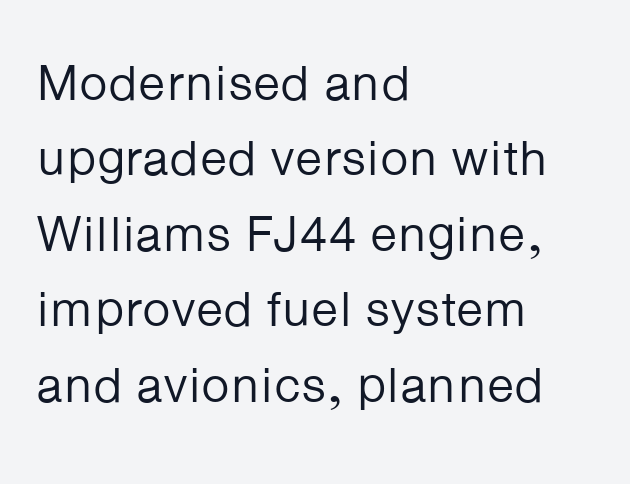
The type family on display is of the sans-serif kind. Quick note: underline off. Here the designer chose a conventional face with non-uniform glyph widths. Weight: not bold — regular or lighter. A typesetter would call this leading conventional body-copy spacing. A student would call this left alignment; a typographer would say flush left, rag right.
